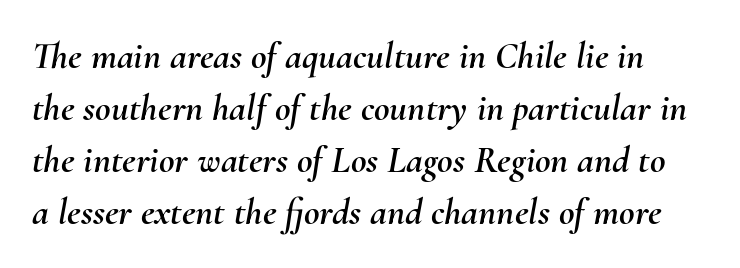
The image shows 38 px text type, italic (leaning right); set normal line spacing (1.37x), normal letter spacing, not underlined; medium stroke contrast and a small x-height.
